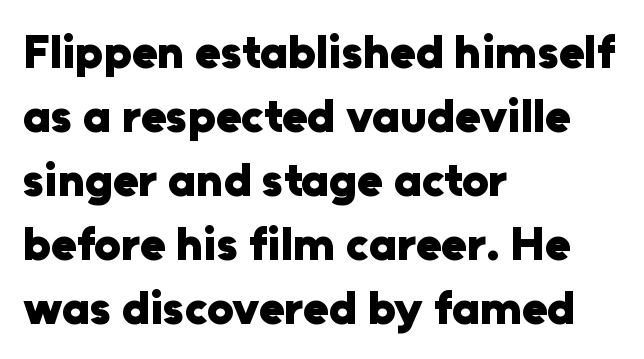
Q: Is the text bold? A: Yes.
Q: Is the text italic (slanted)? A: No, it is upright.
Q: Is the typeface a serif or a sans-serif typeface? A: Sans-serif.
Q: Is the text underlined? A: No.
Q: How is the paragraph aligned? A: Left-aligned.
Q: Is the spacing between letters normal or unusually wide? A: Normal.
Q: Is the spacing between lines tight, normal or loose? A: Normal.
Q: Width (condensed, normal, or wide)? A: Normal.
Q: Stroke contrast? A: Low.
Q: x-height? A: Medium.
Q: Monospaced? A: No.
